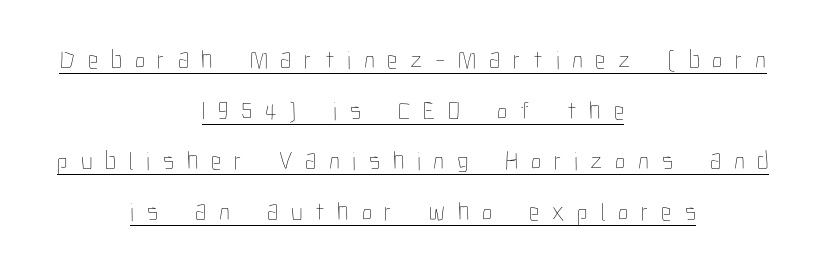
{"italic": "no", "bold": "no", "underline": "yes", "align": "center", "line_spacing": "loose", "line_spacing_ratio": 1.95, "letter_spacing": "wide", "letter_spacing_em": 0.49, "glyph_px": 26}
